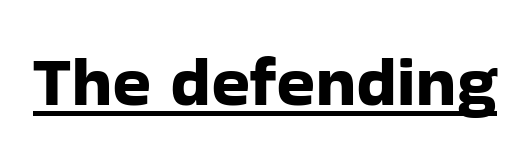
{"serif": "no", "italic": "no", "width": "normal", "stroke_contrast": "low", "x_height": "medium", "monospaced": "no", "underline": "yes", "letter_spacing": "normal", "letter_spacing_em": 0.0, "glyph_px": 70}
